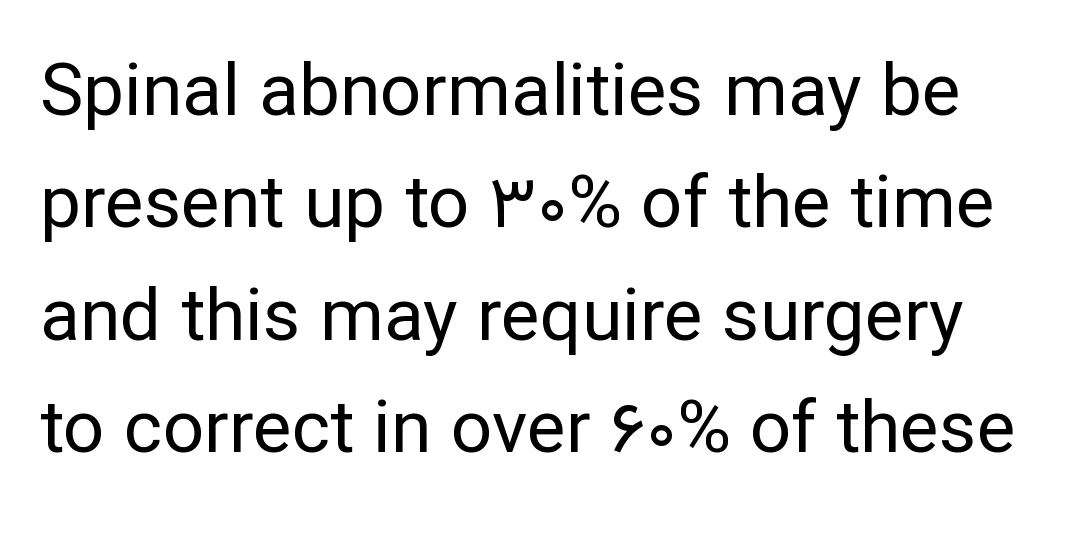
The image shows 73 px regular-weight sans-serif type, upright; set normal line spacing (1.54x), normal letter spacing, not underlined; low stroke contrast and a medium x-height.
